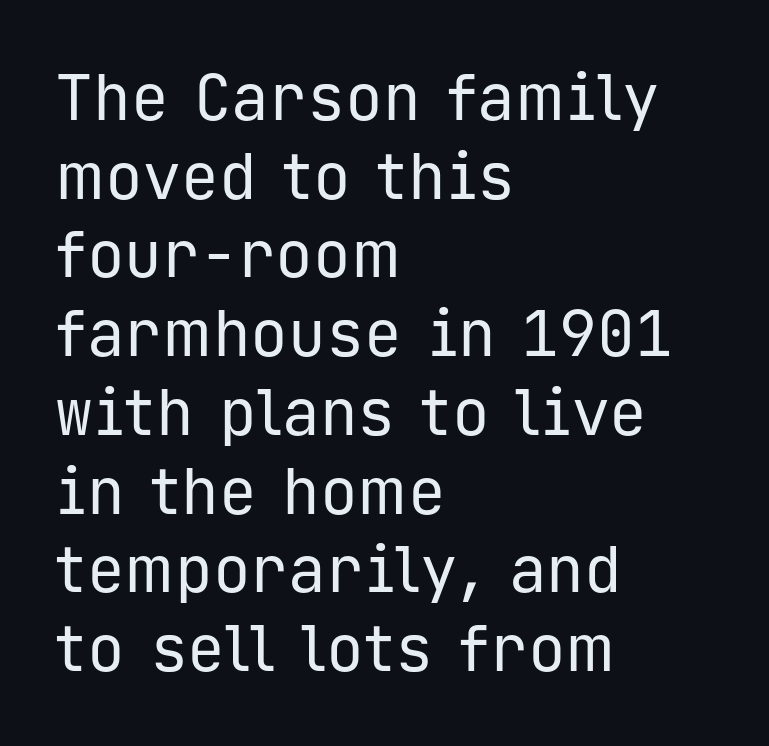
Q: Is the text bold? A: No.
Q: Is the text italic (slanted)? A: No, it is upright.
Q: Is the typeface a serif or a sans-serif typeface? A: Sans-serif.
Q: Is the text underlined? A: No.
Q: How is the paragraph aligned? A: Left-aligned.
Q: Is the spacing between letters normal or unusually wide? A: Normal.
Q: Is the spacing between lines tight, normal or loose? A: Normal.
Q: Width (condensed, normal, or wide)? A: Normal.
Q: Stroke contrast? A: Low.
Q: x-height? A: Medium.
Q: Monospaced? A: Yes.
